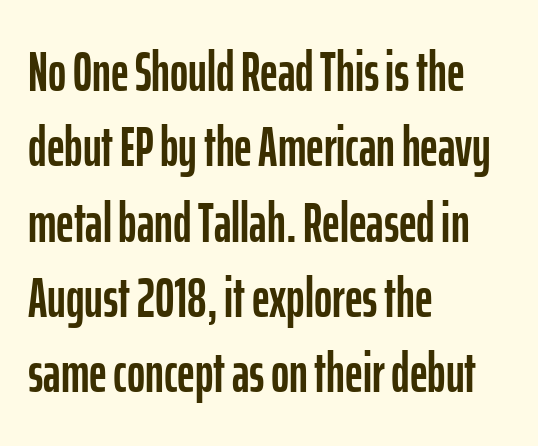
The image shows 55 px condensed sans-serif type, upright; set left-aligned, normal line spacing (1.37x), normal letter spacing, not underlined; low stroke contrast and a medium x-height.
